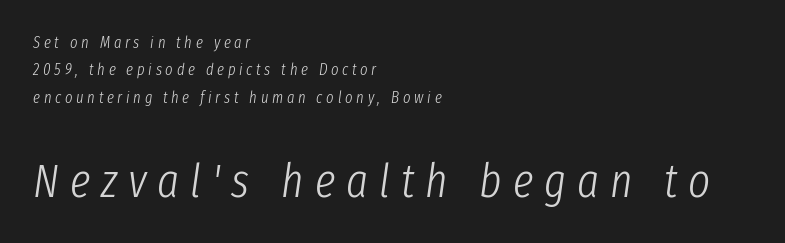
{"italic": "yes", "lean": "right", "slant_degrees": 8, "bold": "no", "weight": "light", "width": "condensed", "stroke_contrast": "low", "x_height": "medium", "monospaced": "no", "underline": "no", "align": "left", "line_spacing_ratio": 1.71, "letter_spacing": "wide", "letter_spacing_em": 0.23, "larger_block": "second", "size_ratio": 2.94, "glyph_px": 47}
